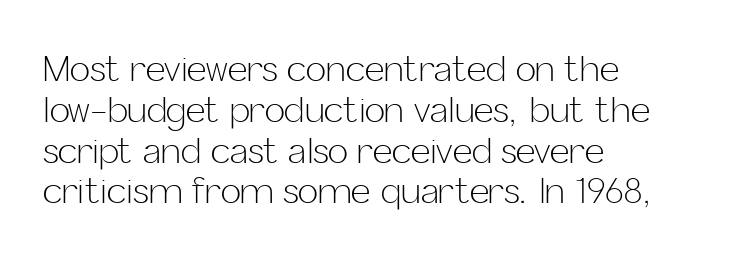
Q: Is the text bold? A: No.
Q: Is the text italic (slanted)? A: No, it is upright.
Q: Is the typeface a serif or a sans-serif typeface? A: Sans-serif.
Q: Is the text underlined? A: No.
Q: How is the paragraph aligned? A: Left-aligned.
Q: Is the spacing between letters normal or unusually wide? A: Normal.
Q: Width (condensed, normal, or wide)? A: Normal.
Q: Stroke contrast? A: Low.
Q: x-height? A: Medium.
Q: Monospaced? A: No.
